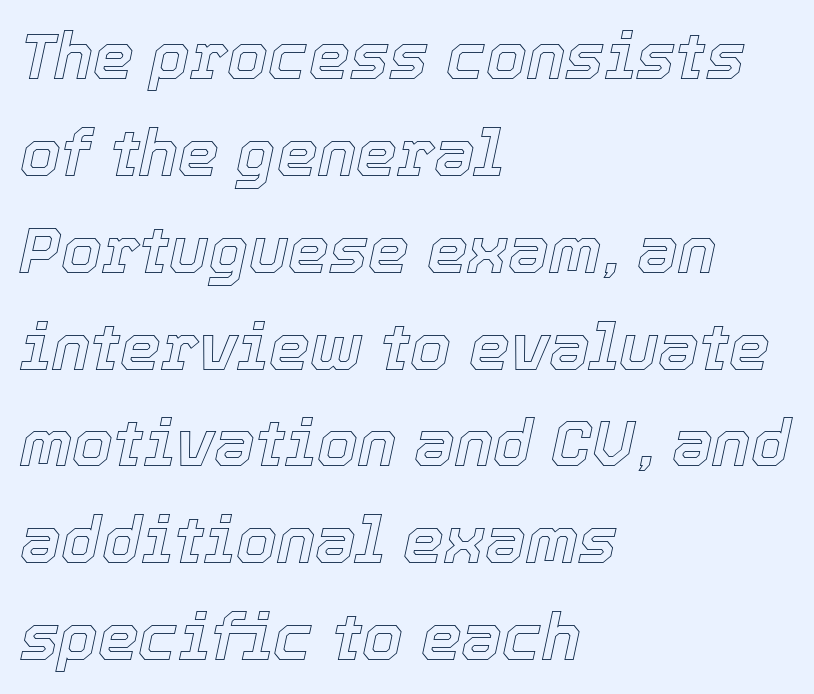
The image shows 65 px text type, italic (leaning right); set left-aligned, normal line spacing (1.49x), normal letter spacing, not underlined; a medium x-height.
